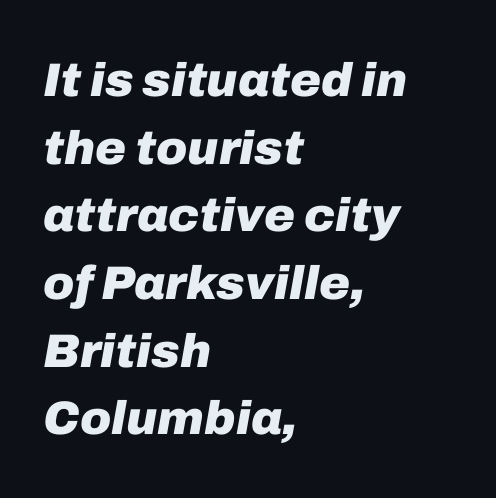
Q: Is the text bold? A: Yes.
Q: Is the text italic (slanted)? A: Yes, it leans right by about 10 degrees.
Q: Is the text underlined? A: No.
Q: How is the paragraph aligned? A: Left-aligned.
Q: Is the spacing between letters normal or unusually wide? A: Normal.
Q: Is the spacing between lines tight, normal or loose? A: Normal.
Q: Width (condensed, normal, or wide)? A: Normal.
Q: Stroke contrast? A: Low.
Q: x-height? A: Medium.
Q: Monospaced? A: No.
